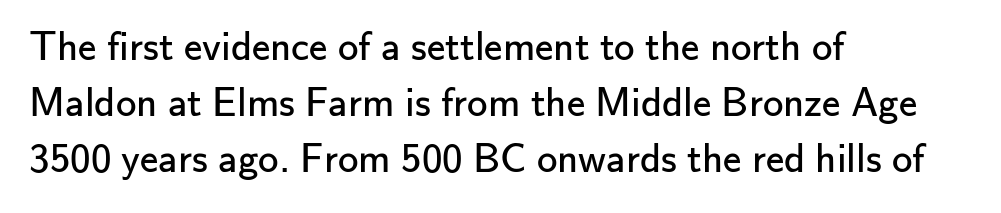
Has an underline been added? It has not. In terms of letterspacing, this is plain default setting. The setting favours the left margin, as ordinary paragraphs usually do. This block has exactly the height ordinary leading produces. Does the lettering tilt? It doesn't — this is upright. Weight: regular or lighter.
